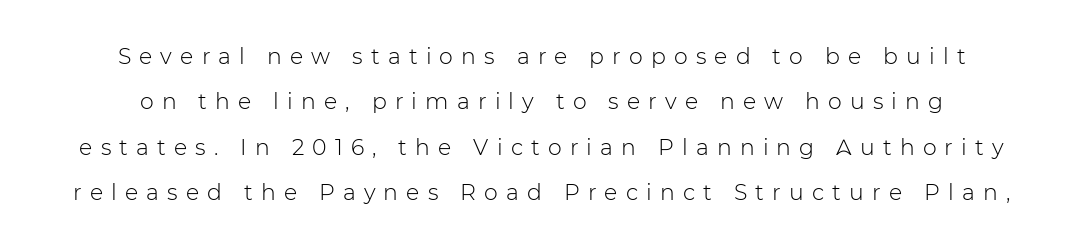
Letter spacing: wide. This rendering uses center alignment, leaving both contours irregular but symmetric. Letters have the restrained weight of plain body copy at most. Notice how the stems are strictly vertical — no italics here. Rule under the text: the space is simply empty. The leading is generous, giving the passage an open texture.
